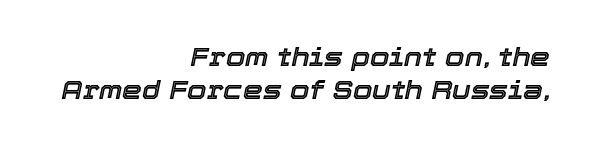
Q: Is the text italic (slanted)? A: Yes, it leans right by about 12 degrees.
Q: Is the text underlined? A: No.
Q: How is the paragraph aligned? A: Right-aligned.
Q: Is the spacing between letters normal or unusually wide? A: Normal.
Q: Is the spacing between lines tight, normal or loose? A: Normal.
